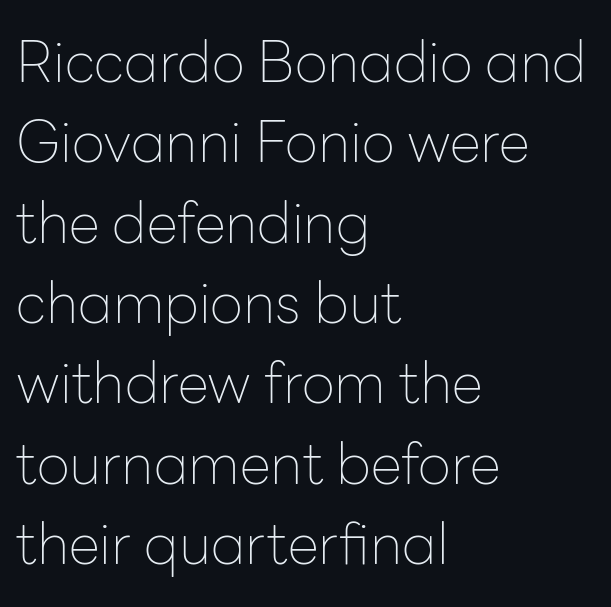
Think standard paragraph weight, or any step lighter than that. Summary of vertical rhythm: regular, with standard interline spacing. Spacing between characters is what you'd get straight out of the box. Reading down the block, your eye returns to a fixed left position each line. Here the designer chose a conventional face with non-uniform glyph widths.
